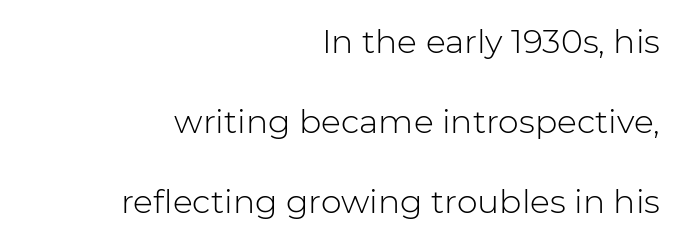
Right-aligned paragraph, ragged on the left. The letterforms sit at book weight or below. The font's upright variant was chosen for this text. Check where the strokes stop: nothing finishes them off — pure sans. Rule under the text: the space is simply empty. Interline gaps are noticeably wide in this sample.
